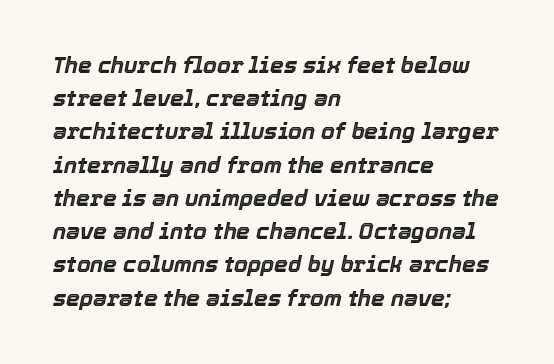
A classic flush-left, rag-right setting is used for this passage. Each word holds together tightly as a unit, with standard inter-letter gaps. A typesetter would mark this as italic. Underline: absent. A typesetter would call this leading conventional body-copy spacing.
